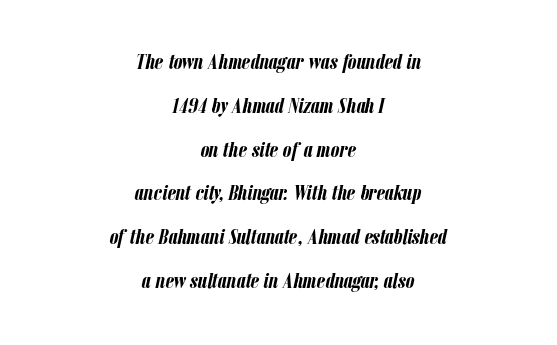
{"italic": "yes", "lean": "right", "slant_degrees": 12, "bold": "yes", "underline": "no", "align": "center", "line_spacing": "loose", "line_spacing_ratio": 1.99, "letter_spacing": "normal", "letter_spacing_em": 0.0, "glyph_px": 22}
